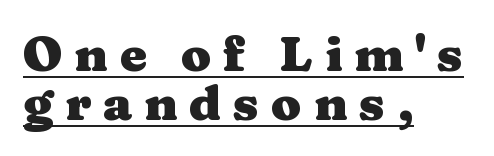
The image shows 49 px heavy, wide serif type, upright; set left-aligned, tight line spacing (0.99x), unusually wide letter spacing (+0.24 em), underlined; medium stroke contrast and a medium x-height.
